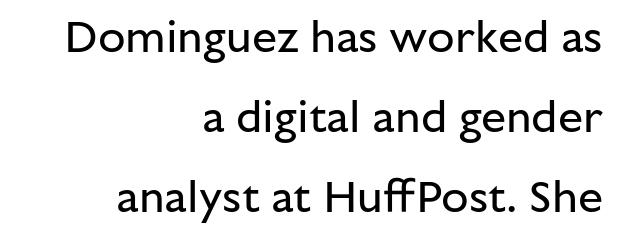
The image shows 45 px regular-weight sans-serif type, upright; set right-aligned, line spacing 1.78x, normal letter spacing, not underlined; low stroke contrast and a medium x-height.
